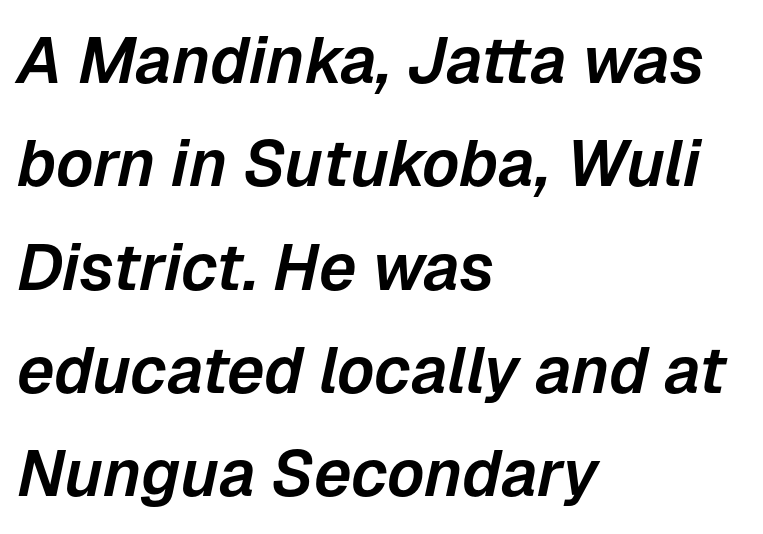
Q: Is the text italic (slanted)? A: Yes, it leans right by about 12 degrees.
Q: Is the text underlined? A: No.
Q: How is the paragraph aligned? A: Left-aligned.
Q: Is the spacing between letters normal or unusually wide? A: Normal.
Q: Is the spacing between lines tight, normal or loose? A: Normal.
Q: Width (condensed, normal, or wide)? A: Normal.
Q: Stroke contrast? A: Low.
Q: x-height? A: Medium.
Q: Monospaced? A: No.
